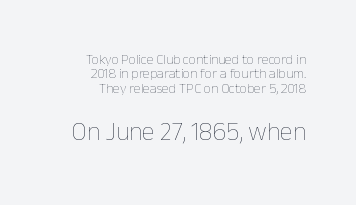
{"italic": "no", "bold": "no", "underline": "no", "align": "right", "line_spacing": "tight", "line_spacing_ratio": 1.03, "letter_spacing": "normal", "letter_spacing_em": 0.0, "larger_block": "second", "size_ratio": 1.86, "glyph_px": 26}
